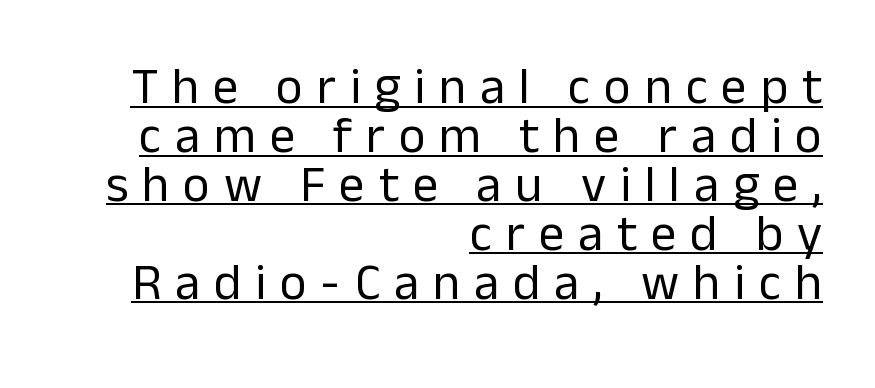
{"serif": "no", "italic": "no", "bold": "no", "weight": "regular", "width": "normal", "stroke_contrast": "low", "x_height": "medium", "monospaced": "no", "underline": "yes", "align": "right", "line_spacing": "tight", "line_spacing_ratio": 0.96, "letter_spacing": "wide", "letter_spacing_em": 0.27, "glyph_px": 51}
